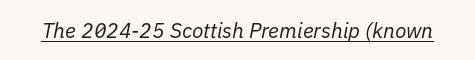
The image shows 21 px text type, italic (leaning right); set normal letter spacing, underlined.
